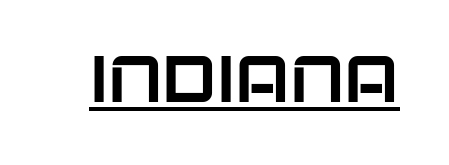
This sample uses an upright cut, with every glyph sitting square on the baseline. The face used here is a sans, in the tradition of grotesques and geometrics. A continuous stroke trails under the words, as in a hyperlink. A typesetter would call this zero additional tracking.
